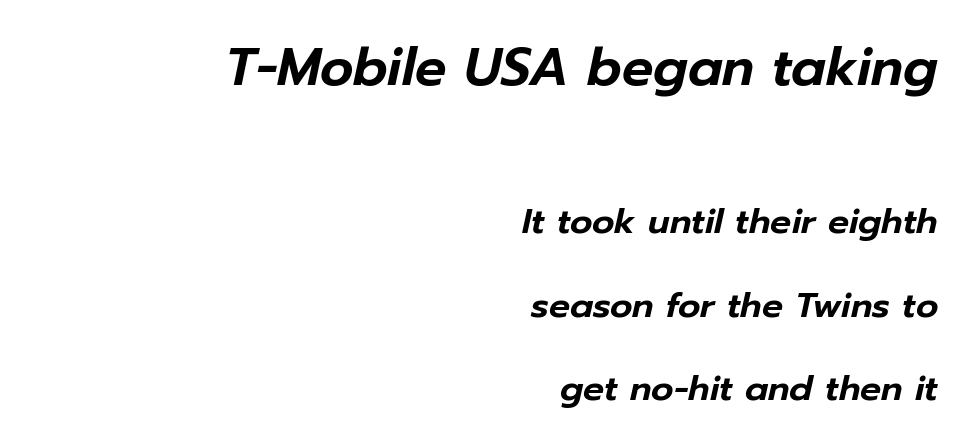
The image shows 52 px text type, italic (leaning right); set right-aligned, loose line spacing (2.39x), normal letter spacing, not underlined; the first (top) block is 1.49x larger; low stroke contrast and a medium x-height.
